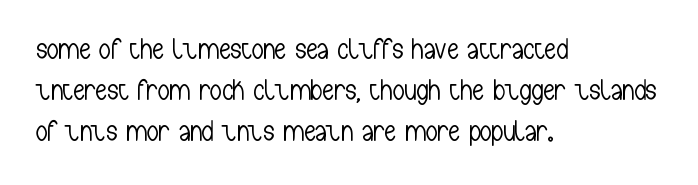
{"serif": "no", "italic": "no", "bold": "no", "weight": "light", "width": "condensed", "stroke_contrast": "low", "x_height": "medium", "monospaced": "no", "underline": "no", "align": "left", "line_spacing": "normal", "line_spacing_ratio": 1.42, "letter_spacing": "normal", "letter_spacing_em": 0.0, "glyph_px": 29}
